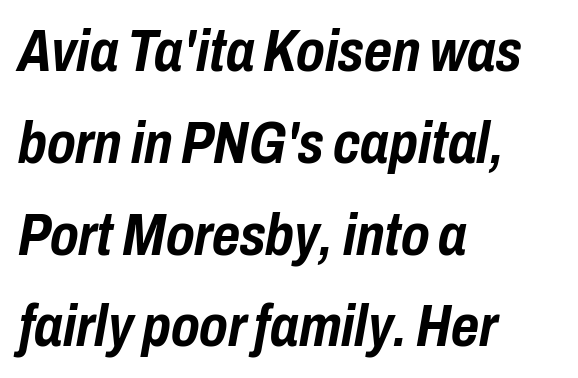
Normally led — the rows are evenly, conventionally spaced. The typography opts for an oblique posture over an upright one. You could not count columns in this text — the font is proportionally spaced. Just letters on the line, the space beneath them empty. On the weight axis this lands at bold, roughly 700.
